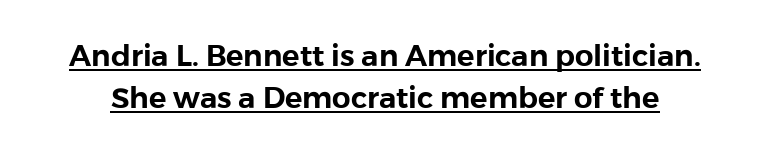
The image shows 29 px sans-serif type, upright; set normal line spacing (1.45x), normal letter spacing, underlined; low stroke contrast and a medium x-height.
